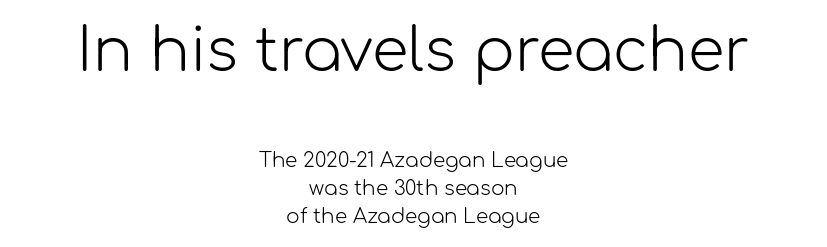
Stems and bowls with no extra thickness — not bold. The more generous point size was reserved for the upper chunk. Posture: vertical. What's the leading like? Ordinary, nothing unusual.
